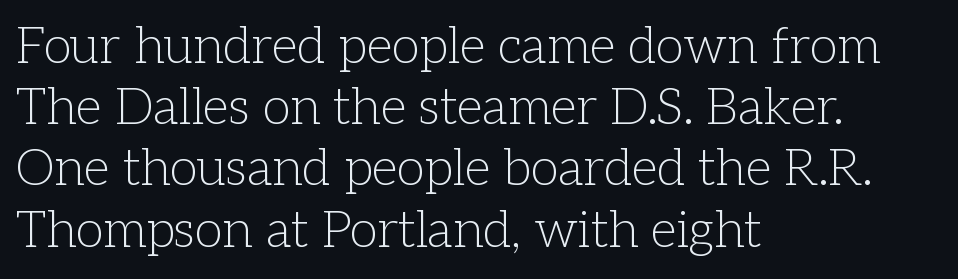
The image shows 51 px light serif type, upright; set left-aligned, line spacing 1.2x, normal letter spacing, not underlined; low stroke contrast and a medium x-height.
